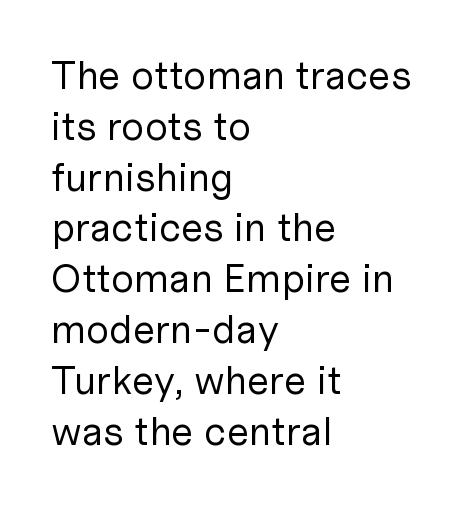
Q: Is the text bold? A: No.
Q: Is the text italic (slanted)? A: No, it is upright.
Q: Is the typeface a serif or a sans-serif typeface? A: Sans-serif.
Q: Is the text underlined? A: No.
Q: How is the paragraph aligned? A: Left-aligned.
Q: Is the spacing between letters normal or unusually wide? A: Normal.
Q: Is the spacing between lines tight, normal or loose? A: Normal.
Q: Width (condensed, normal, or wide)? A: Normal.
Q: Stroke contrast? A: Low.
Q: x-height? A: Medium.
Q: Monospaced? A: No.
